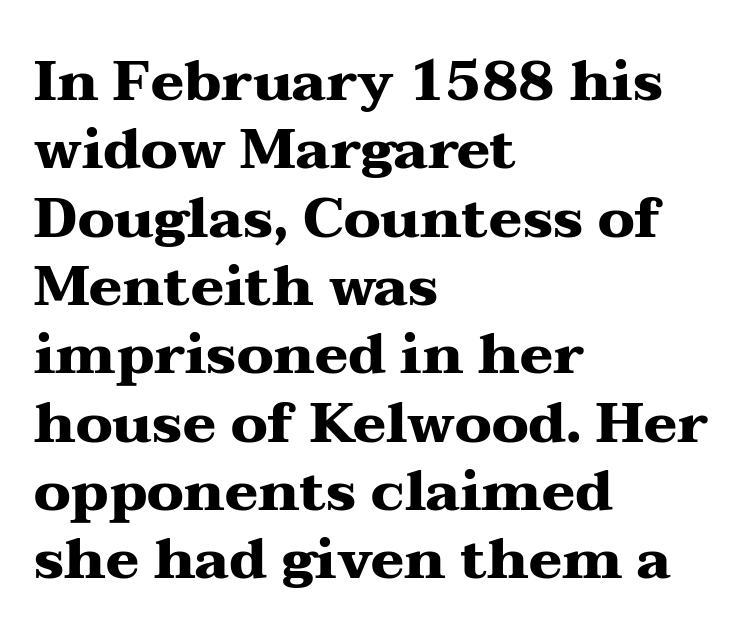
{"serif": "yes", "italic": "no", "bold": "yes", "weight": "heavy", "width": "wide", "stroke_contrast": "medium", "x_height": "medium", "monospaced": "no", "underline": "no", "align": "left", "line_spacing_ratio": 1.22, "letter_spacing": "normal", "letter_spacing_em": 0.0, "glyph_px": 56}
